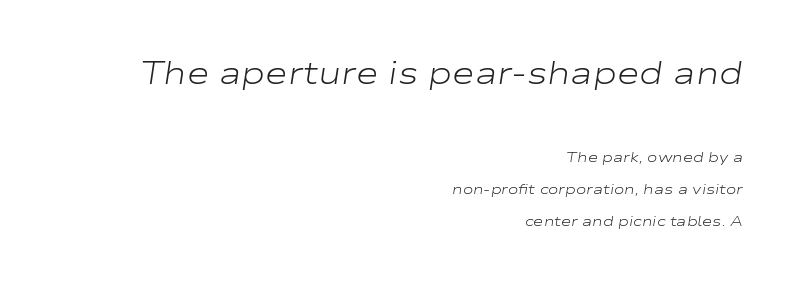
{"italic": "yes", "lean": "right", "slant_degrees": 9, "bold": "no", "weight": "light", "width": "wide", "stroke_contrast": "low", "x_height": "medium", "monospaced": "no", "underline": "no", "align": "right", "line_spacing": "loose", "line_spacing_ratio": 2.28, "letter_spacing": "normal", "letter_spacing_em": 0.0, "larger_block": "first", "size_ratio": 2.21, "glyph_px": 31}
